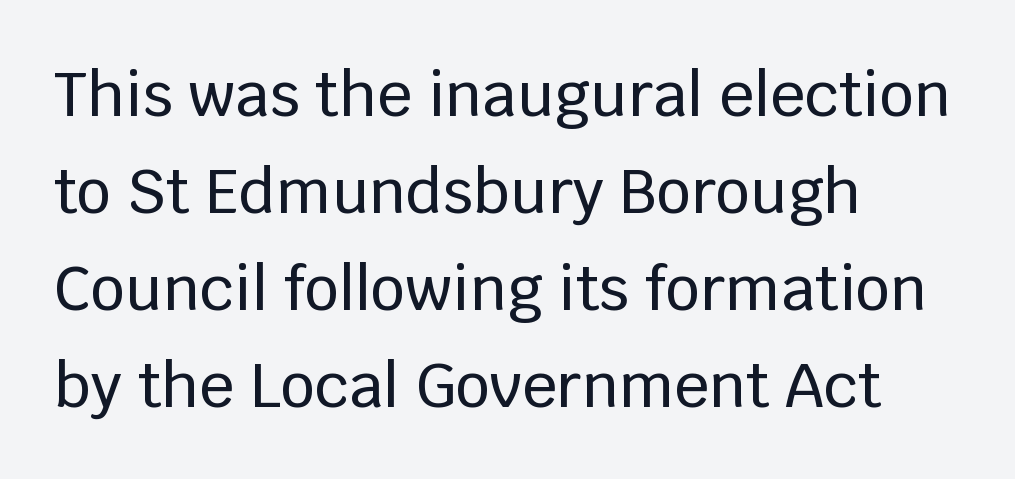
Each new line begins a customary step beneath the previous one. You could not count columns in this text — the font is proportionally spaced. Check where the strokes stop: nothing finishes them off — pure sans. Observe the ordinary spacing: letters are neighbours, not strangers. Rule under the text: the space is simply empty. A student would call this left alignment; a typographer would say flush left, rag right.
